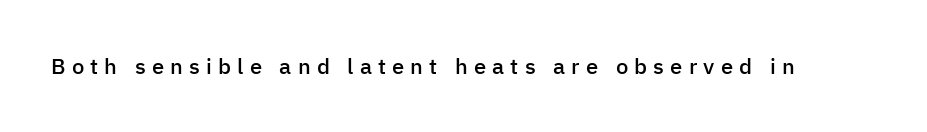
The font's upright variant was chosen for this text. Is the letter spacing exaggerated? Yes — the characters are pushed far apart. Rule under the text: the space is simply empty. The sample has been set in demibold, a notch under bold.
